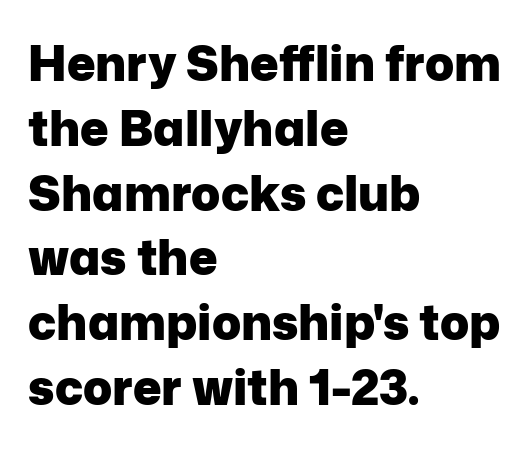
Q: Is the text bold? A: Yes.
Q: Is the text italic (slanted)? A: No, it is upright.
Q: Is the typeface a serif or a sans-serif typeface? A: Sans-serif.
Q: Is the text underlined? A: No.
Q: How is the paragraph aligned? A: Left-aligned.
Q: Is the spacing between letters normal or unusually wide? A: Normal.
Q: Is the spacing between lines tight, normal or loose? A: Normal.
Q: Width (condensed, normal, or wide)? A: Normal.
Q: Stroke contrast? A: Low.
Q: x-height? A: Medium.
Q: Monospaced? A: No.
